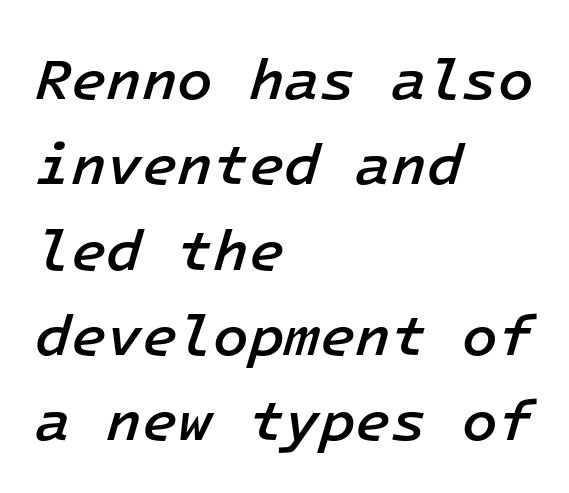
{"italic": "yes", "lean": "right", "slant_degrees": 16, "bold": "semi", "weight": "semibold", "width": "normal", "stroke_contrast": "low", "x_height": "medium", "monospaced": "yes", "underline": "no", "align": "left", "line_spacing": "normal", "line_spacing_ratio": 1.47, "letter_spacing": "normal", "letter_spacing_em": 0.0, "glyph_px": 58}
